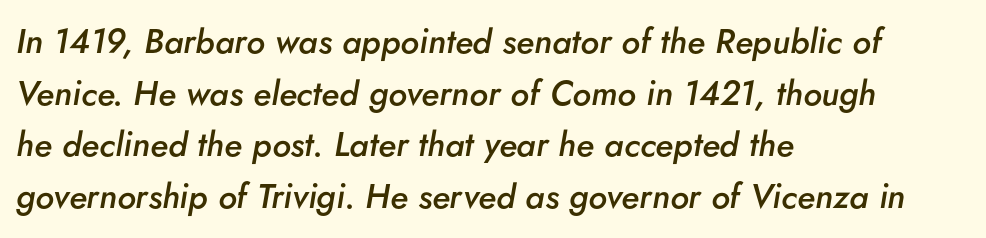
The image shows 34 px semibold type, italic (leaning right); set left-aligned, normal line spacing (1.52x), normal letter spacing, not underlined; low stroke contrast and a small x-height.
